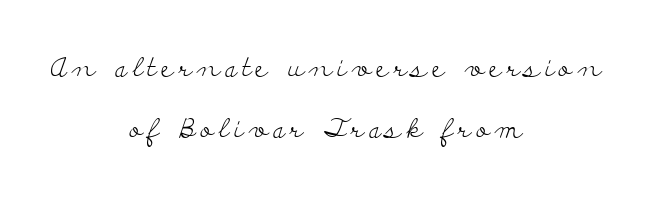
Q: Is the text bold? A: No.
Q: Is the text italic (slanted)? A: Yes.
Q: Is the text underlined? A: No.
Q: How is the paragraph aligned? A: Centered.
Q: Is the spacing between lines tight, normal or loose? A: Loose.
